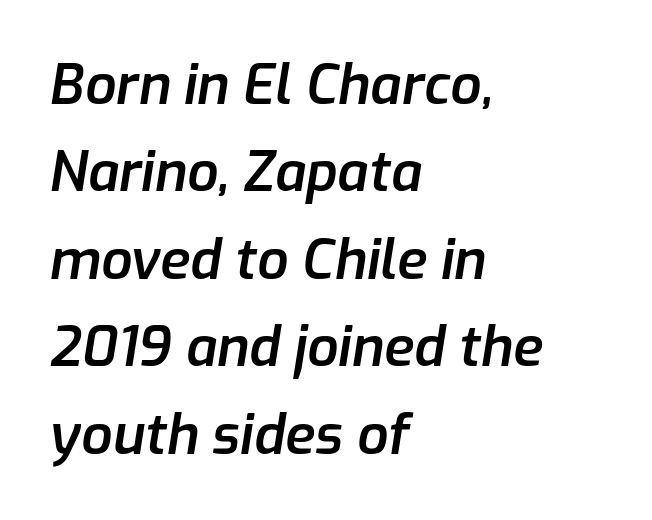
Q: Is the text bold? A: Semi-bold.
Q: Is the text italic (slanted)? A: Yes, it leans right by about 9 degrees.
Q: Is the text underlined? A: No.
Q: How is the paragraph aligned? A: Left-aligned.
Q: Is the spacing between letters normal or unusually wide? A: Normal.
Q: Is the spacing between lines tight, normal or loose? A: Normal.
Q: Width (condensed, normal, or wide)? A: Normal.
Q: Stroke contrast? A: Low.
Q: x-height? A: Medium.
Q: Monospaced? A: No.
